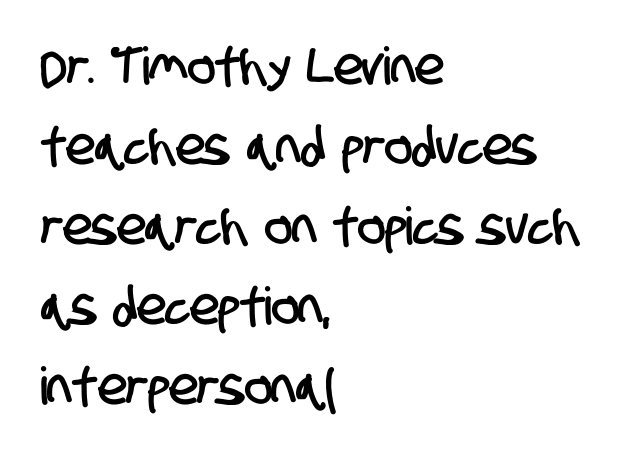
Q: Is the typeface a serif or a sans-serif typeface? A: Sans-serif.
Q: Is the text underlined? A: No.
Q: How is the paragraph aligned? A: Left-aligned.
Q: Is the spacing between letters normal or unusually wide? A: Normal.
Q: Is the spacing between lines tight, normal or loose? A: Normal.
Q: Width (condensed, normal, or wide)? A: Condensed.
Q: Stroke contrast? A: Low.
Q: x-height? A: Large.
Q: Monospaced? A: No.
